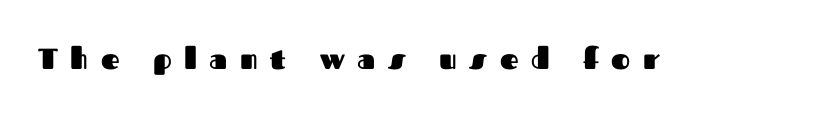
{"serif": "no", "italic": "no", "bold": "yes", "weight": "heavy", "width": "normal", "stroke_contrast": "medium", "x_height": "medium", "monospaced": "no", "underline": "no", "letter_spacing": "wide", "letter_spacing_em": 0.43, "glyph_px": 29}
